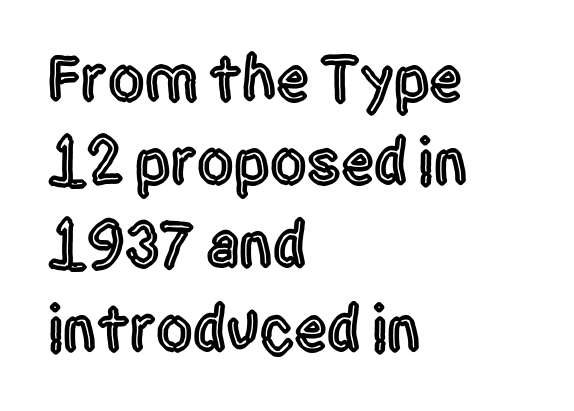
The image shows 65 px condensed sans-serif type, upright; set left-aligned, normal line spacing (1.28x), normal letter spacing, not underlined; a large x-height.
